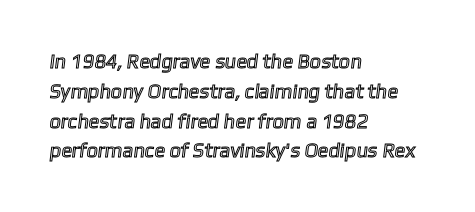
The image shows 20 px text type; set left-aligned, normal line spacing (1.49x), normal letter spacing, not underlined.
